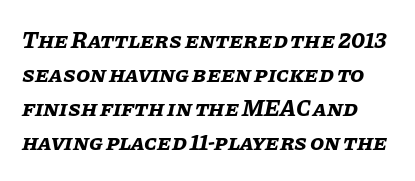
Q: Is the text bold? A: Yes.
Q: Is the text italic (slanted)? A: Yes, it leans right by about 11 degrees.
Q: Is the text underlined? A: No.
Q: Is the spacing between letters normal or unusually wide? A: Normal.
Q: Is the spacing between lines tight, normal or loose? A: Normal.
